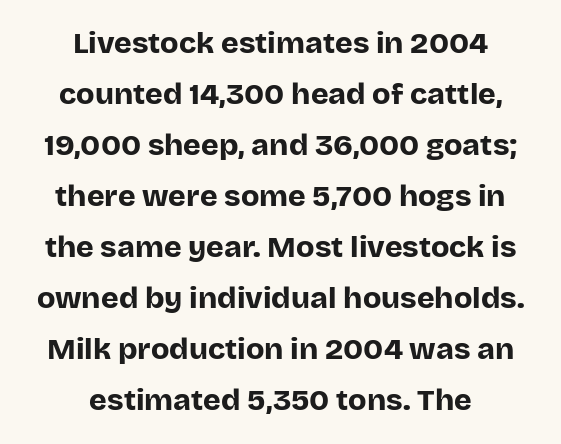
Q: Is the text bold? A: Yes.
Q: Is the text italic (slanted)? A: No, it is upright.
Q: Is the typeface a serif or a sans-serif typeface? A: Sans-serif.
Q: Is the text underlined? A: No.
Q: How is the paragraph aligned? A: Centered.
Q: Is the spacing between letters normal or unusually wide? A: Normal.
Q: Is the spacing between lines tight, normal or loose? A: Normal.
Q: Width (condensed, normal, or wide)? A: Normal.
Q: Stroke contrast? A: Low.
Q: x-height? A: Large.
Q: Monospaced? A: No.
